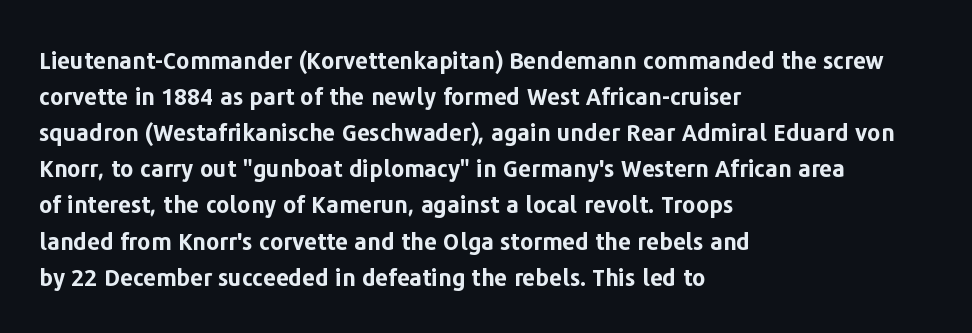
Notice how descenders clear the ascenders below comfortably — that's standard leading. The sample has been set heavy, in full bold. Italic? Not at all — the glyphs are vertical. A bare baseline throughout the passage. The rag falls on the right side of this text block. Inter-character spacing is left at the font's built-in metrics.
